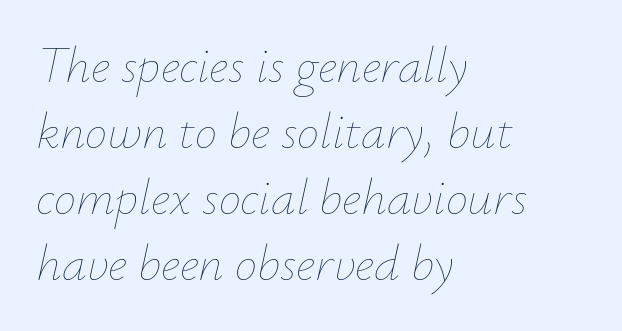
The image shows 50 px thin type, italic (leaning right); set left-aligned, normal line spacing (1.32x), normal letter spacing, not underlined; low stroke contrast and a small x-height.
